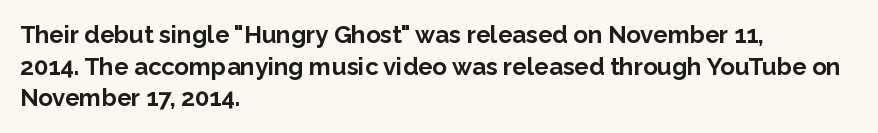
Q: Is the text bold? A: Yes.
Q: Is the text italic (slanted)? A: No, it is upright.
Q: Is the text underlined? A: No.
Q: How is the paragraph aligned? A: Left-aligned.
Q: Is the spacing between letters normal or unusually wide? A: Normal.
Q: Is the spacing between lines tight, normal or loose? A: Normal.
